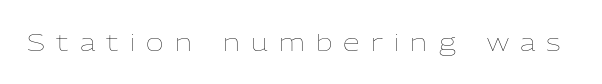
The passage shown has open, widely tracked lettering throughout. Stroke mass is kept to a normal reading level or below. The font's upright variant was chosen for this text. Bare-footed words on every line.
